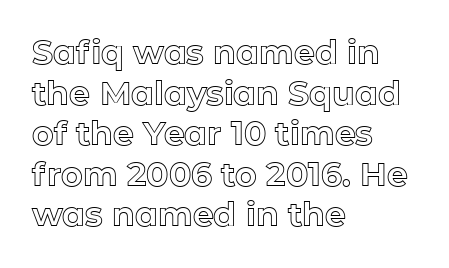
Every character sits straight up, as roman type does. If you drew a ruler down the left edge, every line would touch it. Any mark beneath the type? The region is blank. Letter spacing: default.
